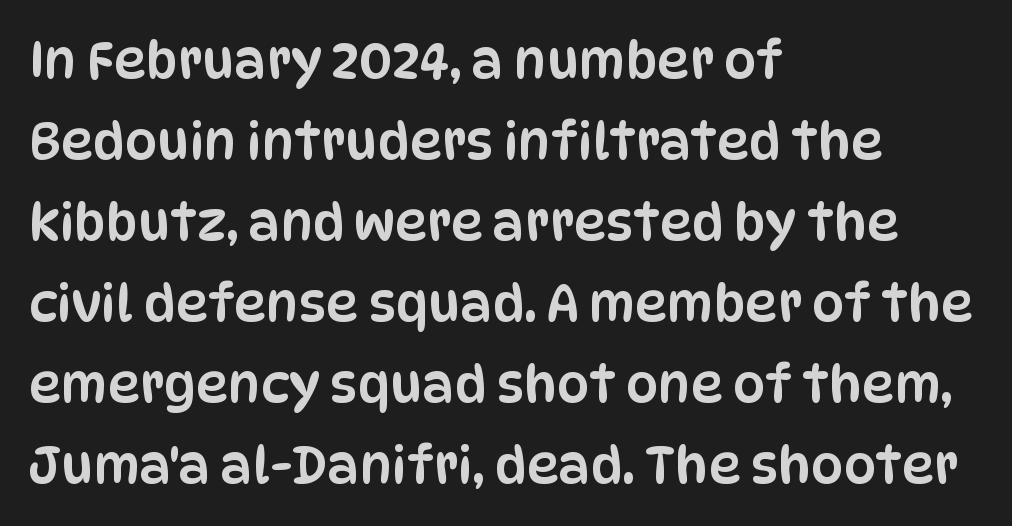
Q: Is the text italic (slanted)? A: No, it is upright.
Q: Is the typeface a serif or a sans-serif typeface? A: Sans-serif.
Q: Is the text underlined? A: No.
Q: How is the paragraph aligned? A: Left-aligned.
Q: Is the spacing between letters normal or unusually wide? A: Normal.
Q: Is the spacing between lines tight, normal or loose? A: Normal.
Q: Width (condensed, normal, or wide)? A: Condensed.
Q: Stroke contrast? A: Low.
Q: x-height? A: Large.
Q: Monospaced? A: No.
